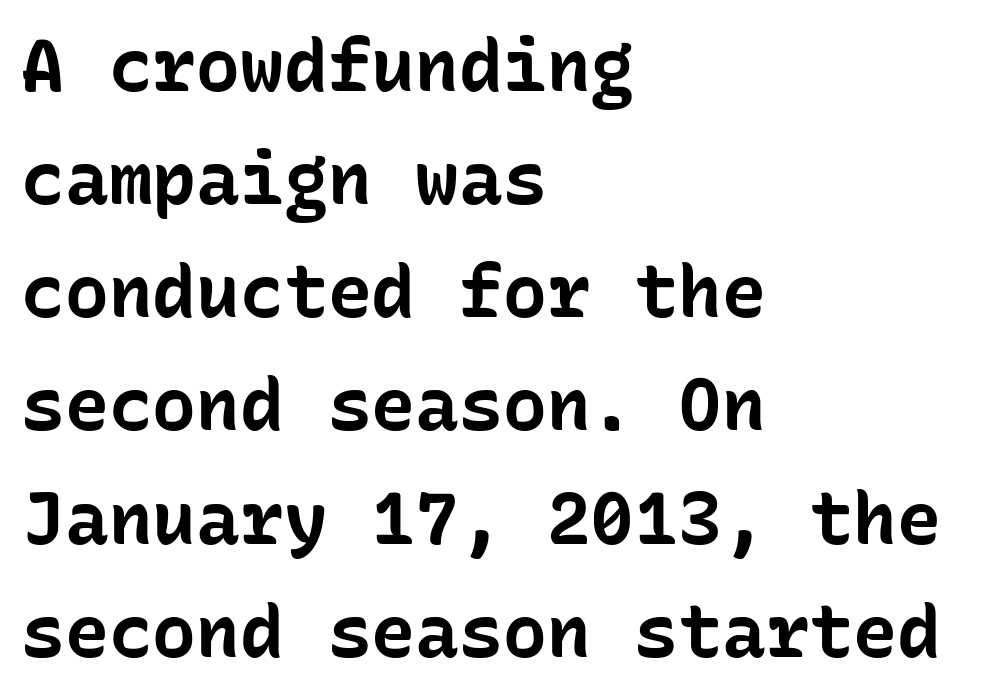
Q: Is the text bold? A: Yes.
Q: Is the text italic (slanted)? A: No, it is upright.
Q: Is the typeface a serif or a sans-serif typeface? A: Sans-serif.
Q: Is the text underlined? A: No.
Q: How is the paragraph aligned? A: Left-aligned.
Q: Is the spacing between letters normal or unusually wide? A: Normal.
Q: Is the spacing between lines tight, normal or loose? A: Normal.
Q: Width (condensed, normal, or wide)? A: Normal.
Q: Stroke contrast? A: Low.
Q: x-height? A: Medium.
Q: Monospaced? A: Yes.
